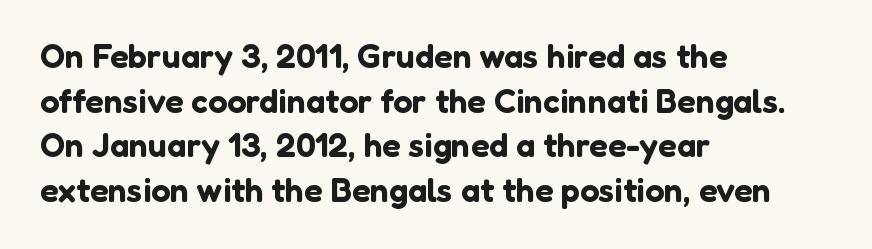
Q: Is the text italic (slanted)? A: No, it is upright.
Q: Is the typeface a serif or a sans-serif typeface? A: Sans-serif.
Q: Is the text underlined? A: No.
Q: How is the paragraph aligned? A: Left-aligned.
Q: Is the spacing between letters normal or unusually wide? A: Normal.
Q: Is the spacing between lines tight, normal or loose? A: Normal.
Q: Width (condensed, normal, or wide)? A: Normal.
Q: Stroke contrast? A: Low.
Q: x-height? A: Medium.
Q: Monospaced? A: No.
